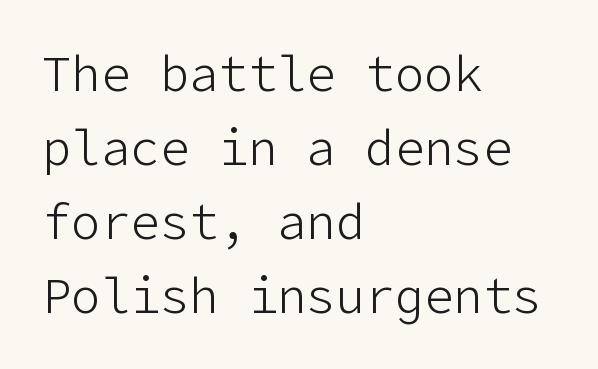
Q: Is the text bold? A: No.
Q: Is the text italic (slanted)? A: No, it is upright.
Q: Is the typeface a serif or a sans-serif typeface? A: Sans-serif.
Q: Is the text underlined? A: No.
Q: How is the paragraph aligned? A: Left-aligned.
Q: Is the spacing between letters normal or unusually wide? A: Normal.
Q: Is the spacing between lines tight, normal or loose? A: Normal.
Q: Width (condensed, normal, or wide)? A: Normal.
Q: Stroke contrast? A: Low.
Q: x-height? A: Medium.
